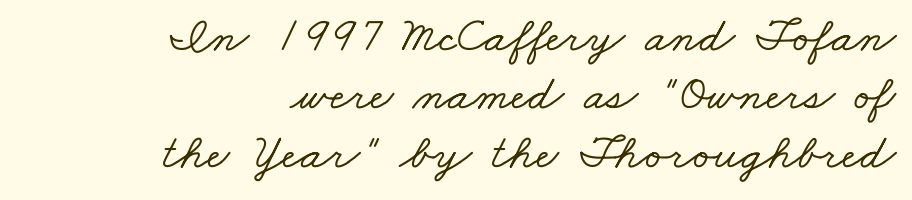
The image shows 50 px wide serif type; set right-aligned, line spacing 1.17x, normal letter spacing, not underlined; low stroke contrast and a small x-height.
